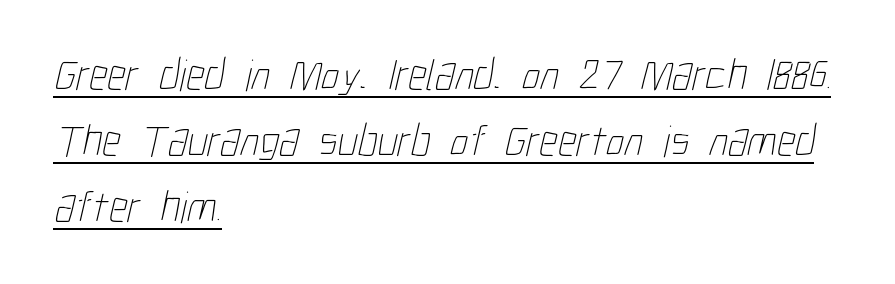
These lines sit exactly where default settings would place them. The rendering uses natural spacing where letterforms have individual widths. Honestly, the letter spacing is just normal — you wouldn't notice it. A quiet, ordinary-to-light weight characterises the typeface.
